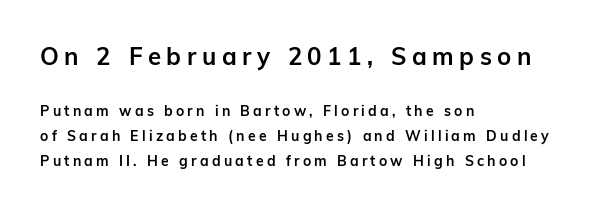
The image shows 24 px bold type, upright; set left-aligned, line spacing 1.76x, unusually wide letter spacing (+0.23 em), not underlined; the first (top) block is 1.71x larger.
